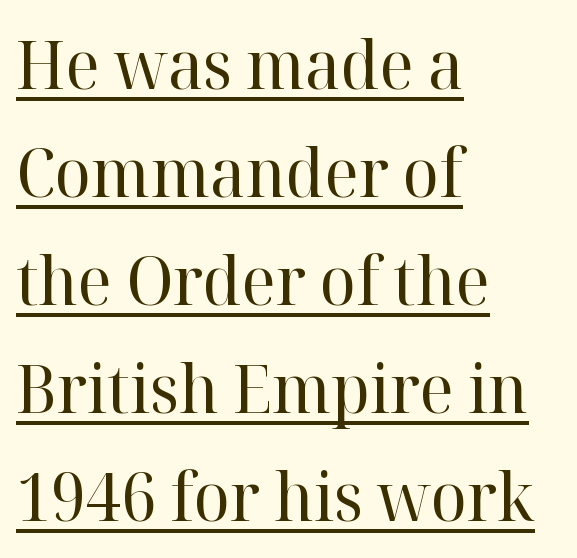
{"serif": "yes", "italic": "no", "bold": "no", "weight": "regular", "width": "normal", "stroke_contrast": "high", "x_height": "medium", "monospaced": "no", "underline": "yes", "align": "left", "line_spacing": "normal", "line_spacing_ratio": 1.59, "letter_spacing": "normal", "letter_spacing_em": 0.0, "glyph_px": 68}
